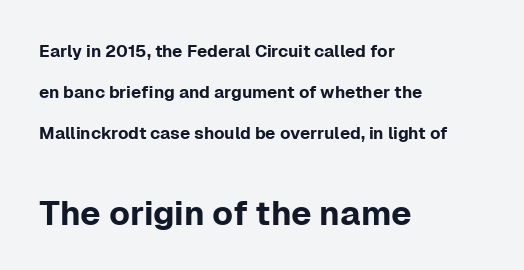
Is the lower block the larger one? Yes — the lower block carries the bigger type. Looks like regular typesetting: each glyph gets only the width it needs. The ragged edge is on the right, which tells us the setting is flush left. Nothing sits at the stroke ends, so this counts as sans-serif. The specimen reads as upright at a glance.
